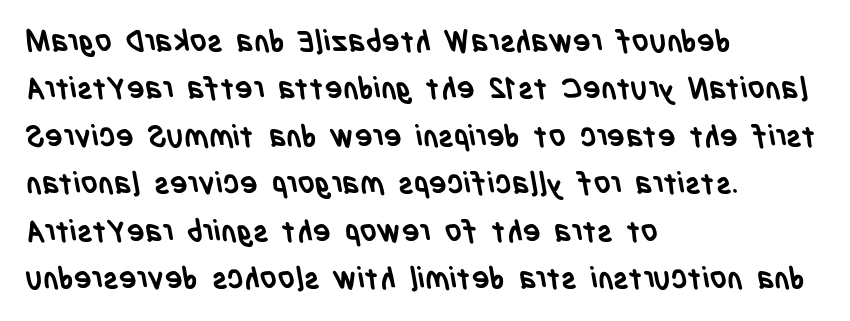
{"serif": "no", "bold": "yes", "weight": "semibold", "width": "condensed", "stroke_contrast": "low", "x_height": "large", "monospaced": "no", "underline": "no", "align": "left", "line_spacing": "normal", "line_spacing_ratio": 1.58, "letter_spacing": "normal", "letter_spacing_em": 0.0, "glyph_px": 30}
